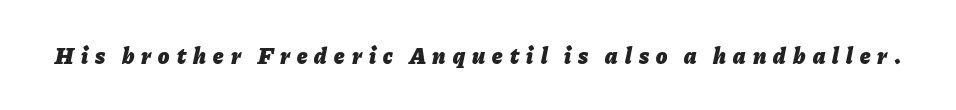
The glyphs are unaccompanied by any horizontal stroke below them. In terms of letterspacing, this is a distinctly airy, spread setting. A full-strength bold gives these letters their thick strokes. Rendered with sloped, italic letterforms.
